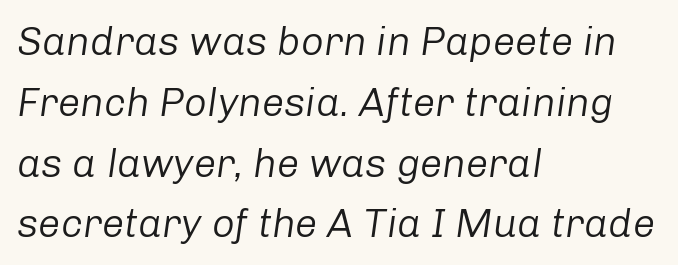
The setting favours the left margin, as ordinary paragraphs usually do. These lines sit exactly where default settings would place them. The typography opts for an oblique posture over an upright one. Here the designer chose a conventional face with non-uniform glyph widths. Letter spacing: default.
